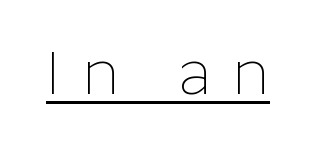
The text was rendered using a sans face with plain stroke endings. Posture: straight, roman, zero tilt. The passage shown is typed in a proportional face where columns would drift. Looks like someone drew a line under every word here.
